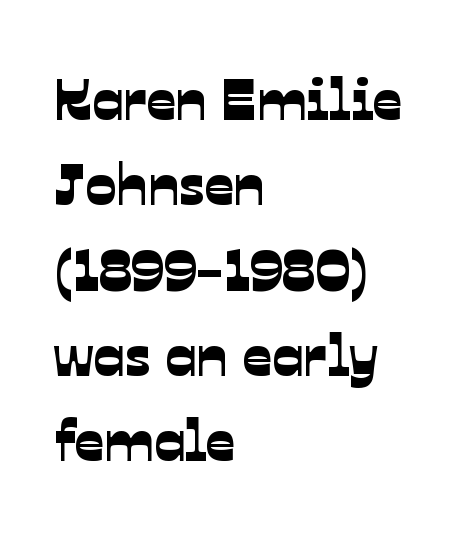
Q: Is the typeface a serif or a sans-serif typeface? A: Sans-serif.
Q: Is the text underlined? A: No.
Q: How is the paragraph aligned? A: Left-aligned.
Q: Is the spacing between letters normal or unusually wide? A: Normal.
Q: Is the spacing between lines tight, normal or loose? A: Normal.
Q: Width (condensed, normal, or wide)? A: Normal.
Q: Stroke contrast? A: Low.
Q: x-height? A: Medium.
Q: Monospaced? A: No.
